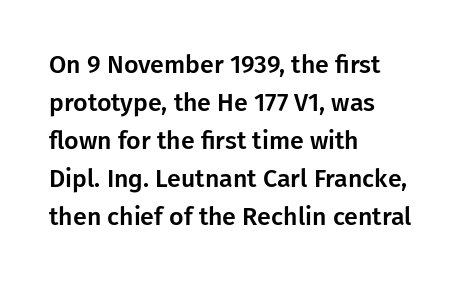
The image shows 25 px text type, upright; set left-aligned, normal line spacing (1.52x), normal letter spacing, not underlined.
